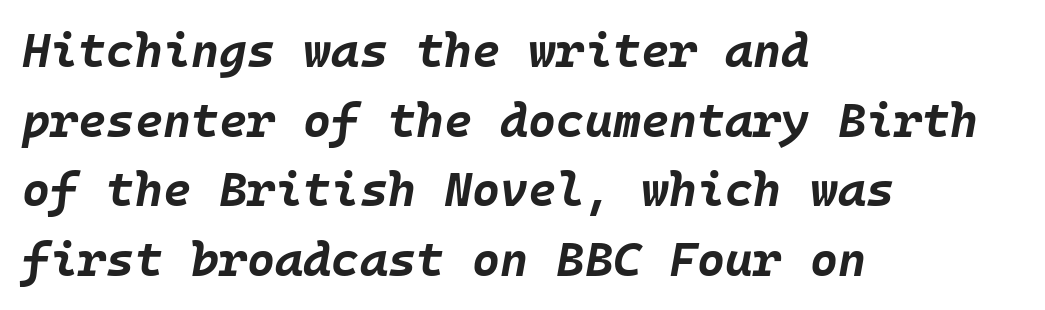
{"italic": "yes", "lean": "right", "slant_degrees": 10, "bold": "yes", "weight": "bold", "width": "normal", "stroke_contrast": "low", "x_height": "large", "underline": "no", "align": "left", "line_spacing": "normal", "line_spacing_ratio": 1.45, "letter_spacing": "normal", "letter_spacing_em": 0.0, "glyph_px": 48}
